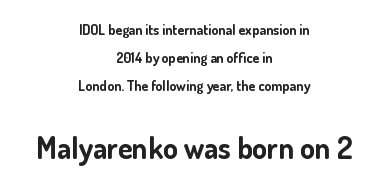
The image shows 30 px bold sans-serif type, upright; set centered, loose line spacing (1.99x), normal letter spacing, not underlined; the second (bottom) block is 2.14x larger; low stroke contrast and a small x-height.
